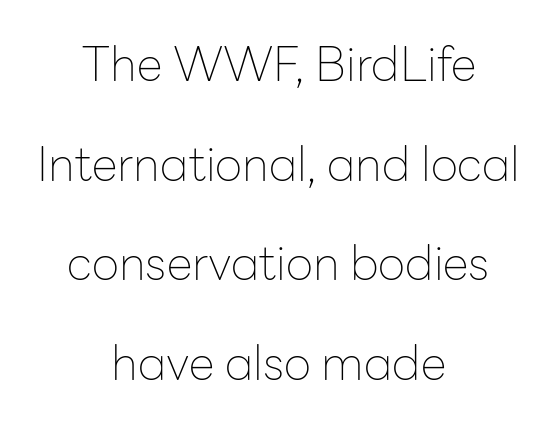
{"serif": "no", "italic": "no", "bold": "no", "weight": "thin", "width": "normal", "stroke_contrast": "low", "x_height": "medium", "monospaced": "no", "underline": "no", "align": "center", "line_spacing": "loose", "line_spacing_ratio": 2.12, "letter_spacing": "normal", "letter_spacing_em": 0.0, "glyph_px": 47}
